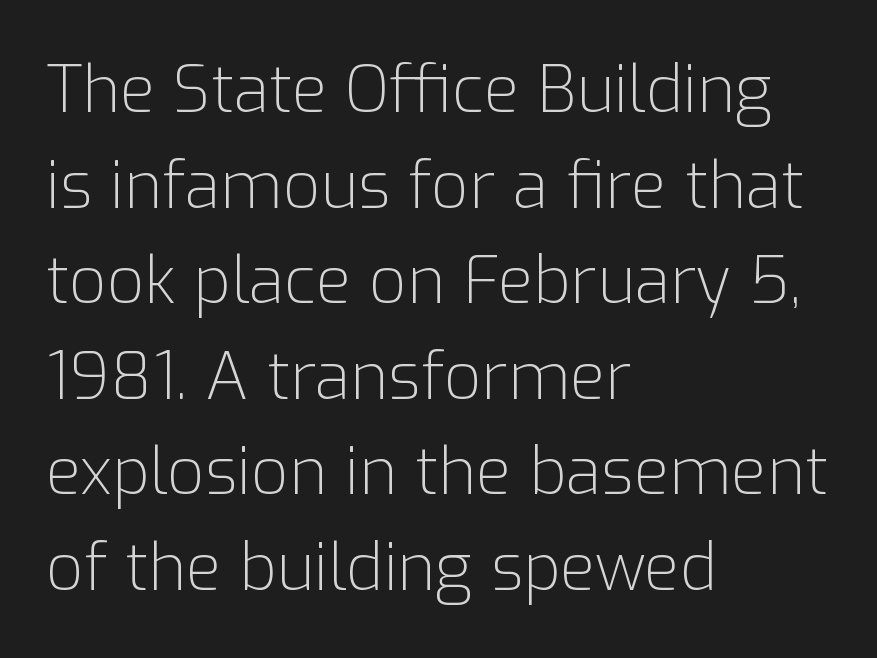
The image shows 65 px light sans-serif type, upright; set left-aligned, normal line spacing (1.47x), normal letter spacing, not underlined; low stroke contrast and a medium x-height.
